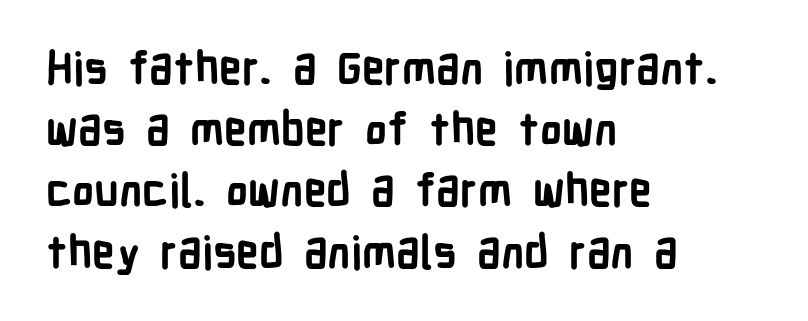
Upright lettering throughout. Weight: bold. The paragraph shown leans on its left margin. No extra tracking has been applied to these lines. Note the varied advance widths — an 'i' is clearly narrower than an 'm'. A typesetter would label this face a sans.
